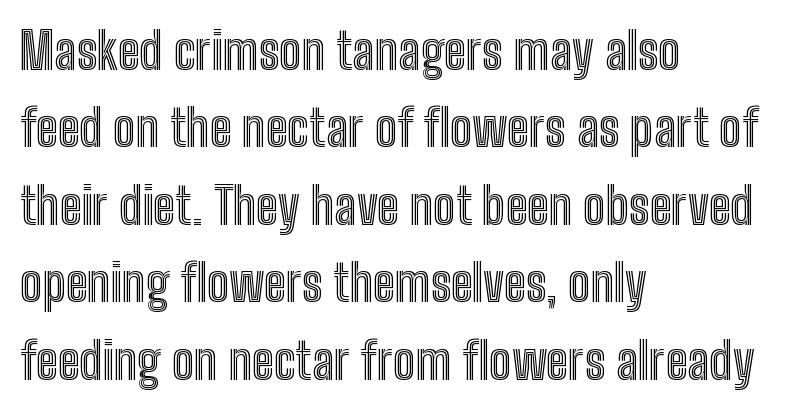
The space between consecutive lines is moderate. The passage shown is typed in a proportional face where columns would drift. Just letters on the line, the space beneath them empty. These lines stack with their left ends in a neat column. The horizontal fit of the characters is conventional and even.
